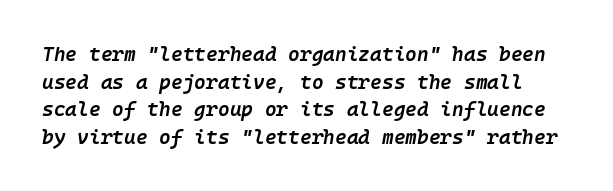
The image shows 20 px text type, italic (leaning right); set normal line spacing (1.38x), normal letter spacing, not underlined.
